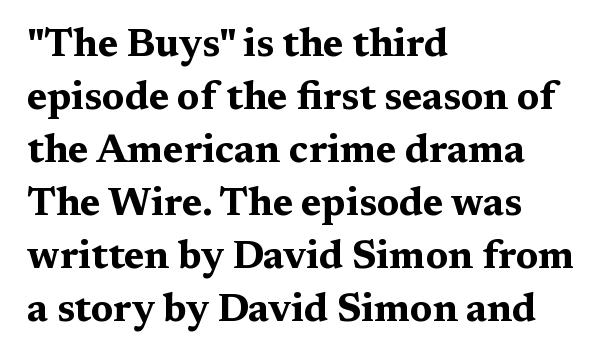
The image shows 39 px bold, wide serif type, upright; set left-aligned, normal line spacing (1.36x), normal letter spacing, not underlined; medium stroke contrast and a medium x-height.
